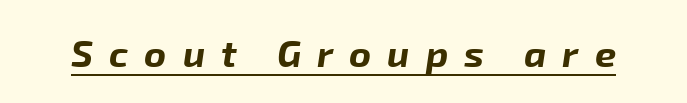
Q: Is the text bold? A: Yes.
Q: Is the text italic (slanted)? A: Yes, it leans right by about 8 degrees.
Q: Is the text underlined? A: Yes.
Q: Is the spacing between letters normal or unusually wide? A: Unusually wide.
Q: Width (condensed, normal, or wide)? A: Normal.
Q: Stroke contrast? A: Low.
Q: x-height? A: Medium.
Q: Monospaced? A: No.
